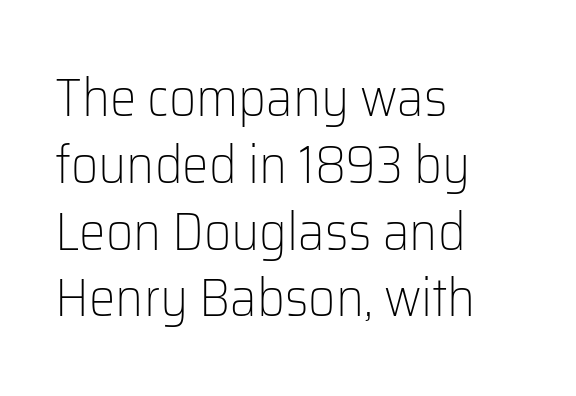
The compositor pushed each line to the left boundary. A quiet, ordinary-to-light weight characterises the typeface. The font family rendered here belongs to the sans-serif group. The letters sit at their default tracking, neither squeezed nor spread. Quick note: not italic, upright.
